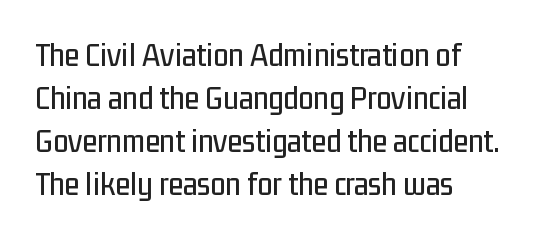
The image shows 34 px condensed sans-serif type, upright; set left-aligned, normal line spacing (1.26x), normal letter spacing, not underlined; low stroke contrast and a medium x-height.
